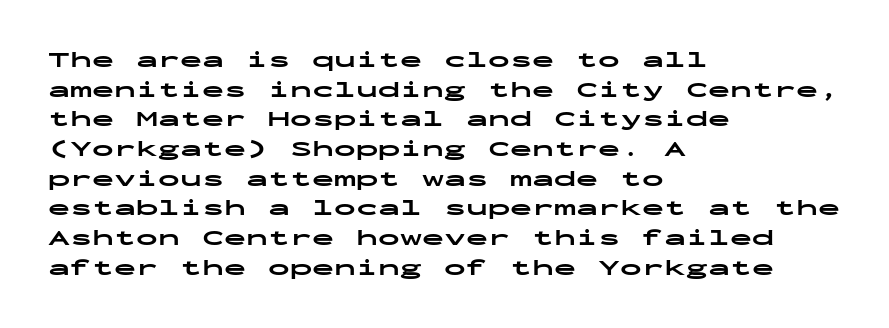
{"italic": "no", "bold": "yes", "underline": "no", "align": "left", "line_spacing": "normal", "line_spacing_ratio": 1.35, "letter_spacing": "normal", "letter_spacing_em": 0.0, "glyph_px": 22}
